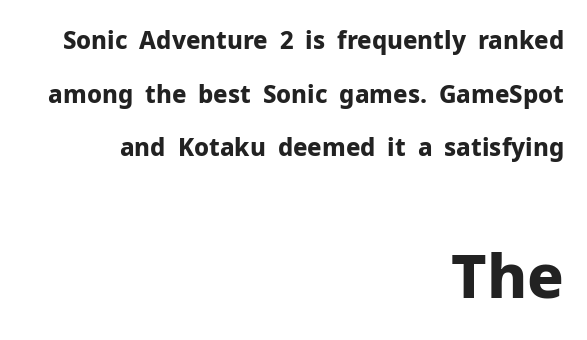
{"serif": "no", "italic": "no", "bold": "yes", "weight": "bold", "width": "normal", "stroke_contrast": "low", "x_height": "medium", "monospaced": "no", "underline": "no", "align": "right", "line_spacing": "loose", "line_spacing_ratio": 2.23, "letter_spacing": "normal", "letter_spacing_em": 0.0, "larger_block": "second", "size_ratio": 2.54, "glyph_px": 61}
